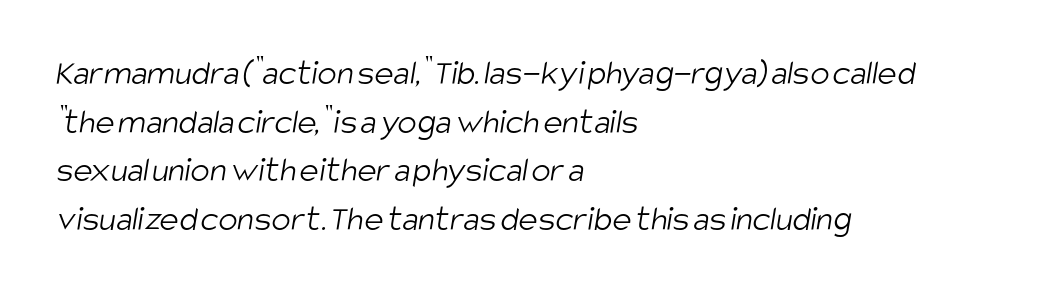
Reading down the column, the eye jumps a familiar distance to each next line. Check under the words: just untouched page. You could not count columns in this text — the font is proportionally spaced. Nothing unusual about the tracking: characters are spaced as the font intends. Caption: multi-line text, flush left, ragged right. This is sans-serif lettering, the kind often seen on screens and signage.
